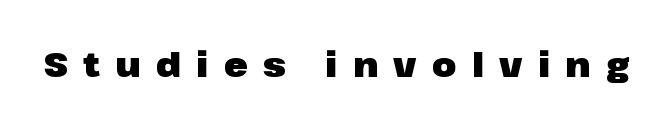
The foot of each line stays bare and open. Weight check: bold — yes, fully. Compared with typical body copy, the letter spacing here is much looser. The passage shown is typed in a proportional face where columns would drift. Regarding serifs, this sample does without them. Italic? Not at all — the glyphs are vertical.
